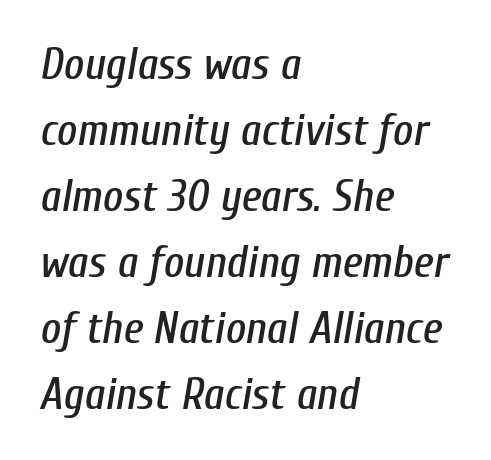
Each letter keeps its own natural width here, so spacing adapts to shape. Nobody touched the tracking dial on this one. Nobody drew a line under any word here. In CSS terms this would be text-align: left.
